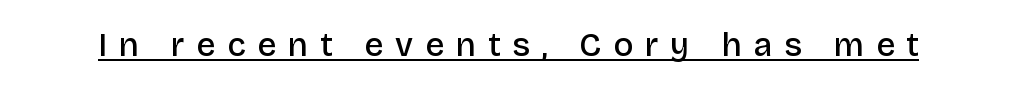
{"serif": "no", "italic": "no", "bold": "semi", "weight": "semibold", "width": "normal", "stroke_contrast": "low", "x_height": "large", "monospaced": "no", "underline": "yes", "letter_spacing": "wide", "letter_spacing_em": 0.36, "glyph_px": 33}
